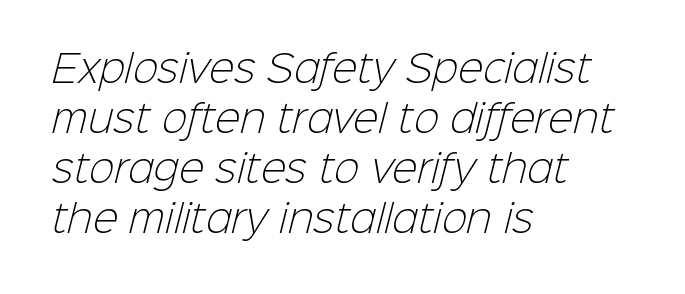
The image shows 38 px light sans-serif type; set left-aligned, normal line spacing (1.32x), normal letter spacing, not underlined; low stroke contrast and a medium x-height.
